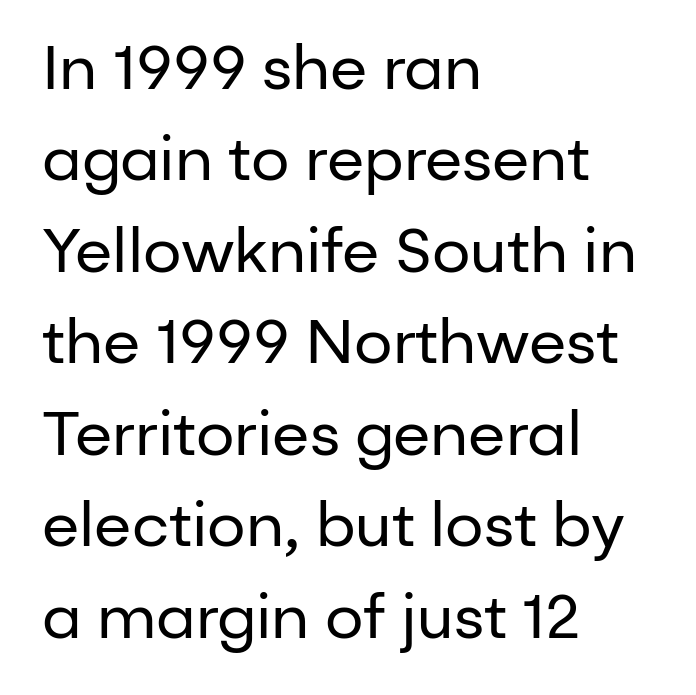
The image shows 61 px regular-weight sans-serif type, upright; set left-aligned, normal line spacing (1.5x), normal letter spacing, not underlined; low stroke contrast and a medium x-height.
